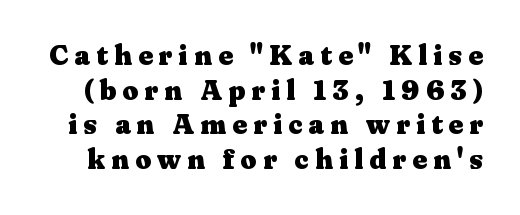
{"serif": "yes", "italic": "no", "bold": "yes", "weight": "heavy", "width": "wide", "stroke_contrast": "medium", "x_height": "medium", "monospaced": "no", "underline": "no", "line_spacing_ratio": 1.24, "letter_spacing": "wide", "letter_spacing_em": 0.22, "glyph_px": 28}
